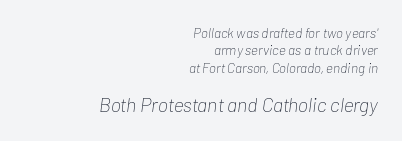
Q: Is the text bold? A: No.
Q: Is the text italic (slanted)? A: Yes, it leans right by about 7 degrees.
Q: Is the text underlined? A: No.
Q: How is the paragraph aligned? A: Right-aligned.
Q: Is the spacing between letters normal or unusually wide? A: Normal.
Q: Which block of text is set in a larger size, the first (top) or the second (bottom)? A: The second (bottom) one.
